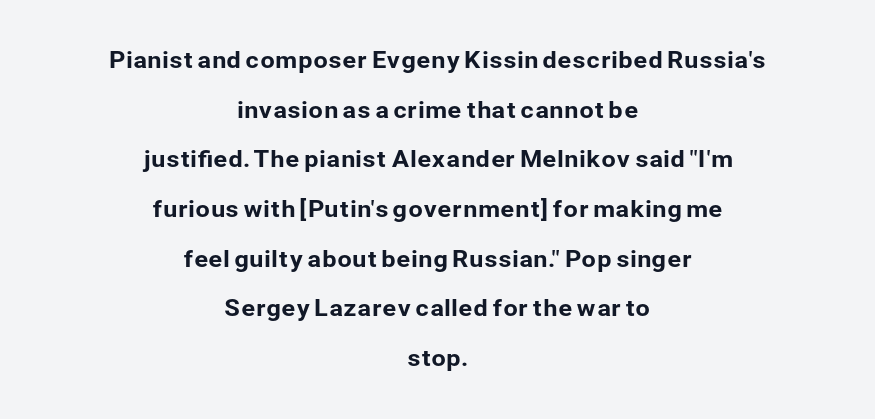
The image shows 23 px text type, upright; set centered, loose line spacing (2.16x), normal letter spacing, not underlined.
